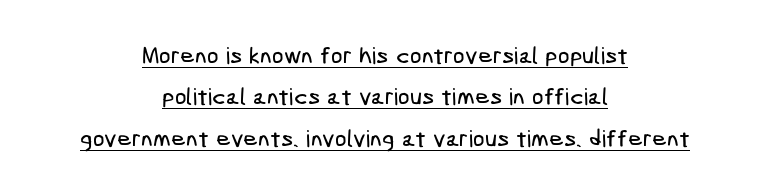
Q: Is the text underlined? A: Yes.
Q: How is the paragraph aligned? A: Centered.
Q: Is the spacing between letters normal or unusually wide? A: Normal.
